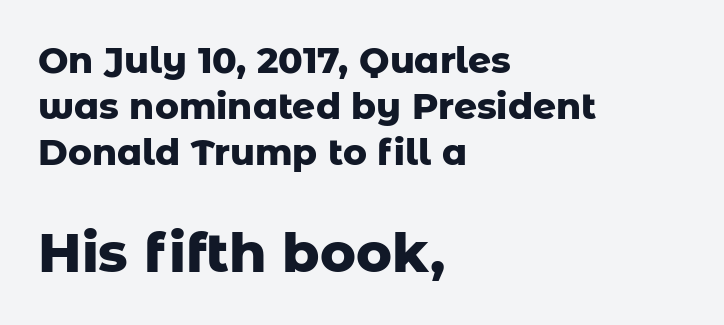
{"serif": "no", "italic": "no", "bold": "yes", "weight": "heavy", "width": "normal", "stroke_contrast": "low", "x_height": "medium", "monospaced": "no", "underline": "no", "align": "left", "line_spacing": "normal", "line_spacing_ratio": 1.28, "letter_spacing": "normal", "letter_spacing_em": 0.0, "larger_block": "second", "size_ratio": 1.5, "glyph_px": 54}
